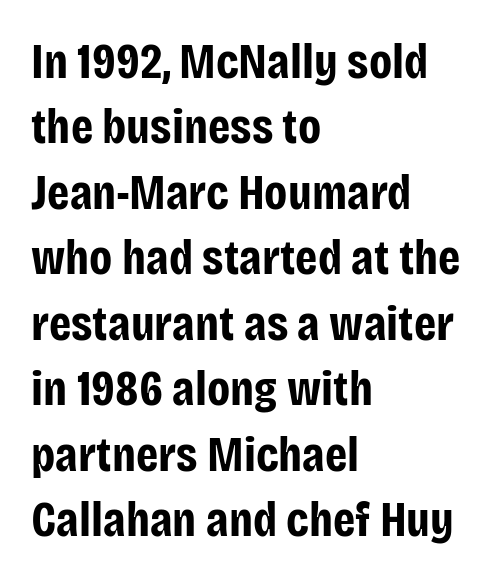
Heavy, bold letterforms. Rule under the text: the space is simply empty. Characters remain perfectly vertical along every line. Standard letterfit; no display-style spreading of the glyphs. This sample has the flowing, uneven cadence of proportional lettering.
